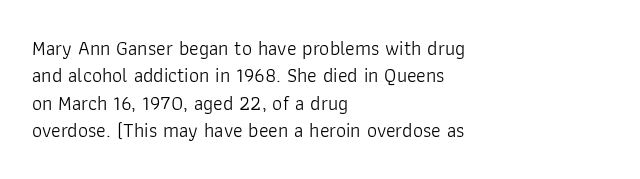
Caption: standard tracking, unaltered. Alignment: flush left. Line spacing here is normal. Weight: not bold — regular or lighter.
